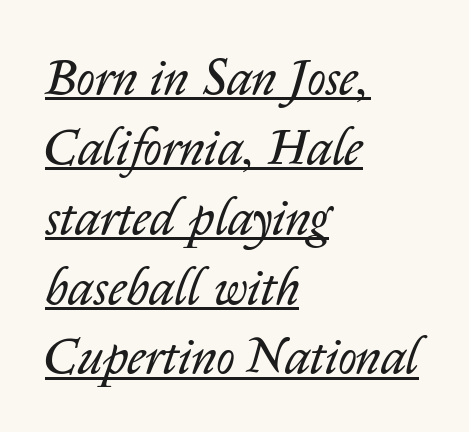
The image shows 51 px regular-weight type, italic (leaning right); set left-aligned, normal line spacing (1.37x), normal letter spacing, underlined; low stroke contrast and a medium x-height.
